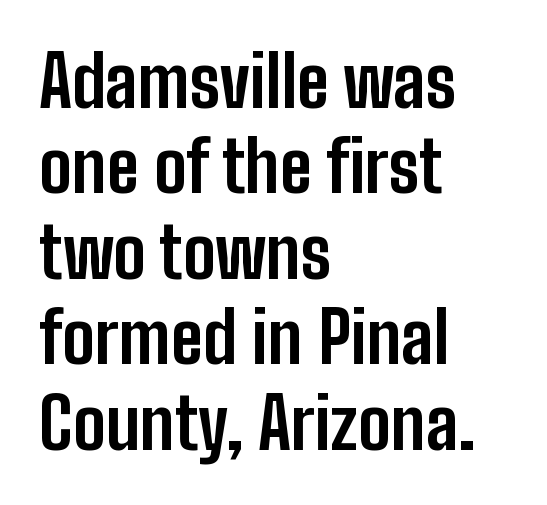
{"serif": "no", "italic": "no", "bold": "yes", "weight": "bold", "width": "condensed", "stroke_contrast": "low", "x_height": "medium", "monospaced": "no", "underline": "no", "align": "left", "line_spacing_ratio": 1.22, "letter_spacing": "normal", "letter_spacing_em": 0.0, "glyph_px": 70}
